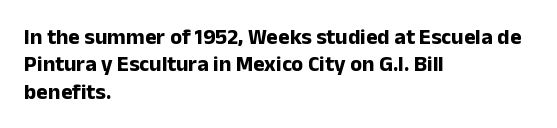
The image shows 22 px bold type, upright; set left-aligned, normal line spacing (1.25x), normal letter spacing, not underlined.
